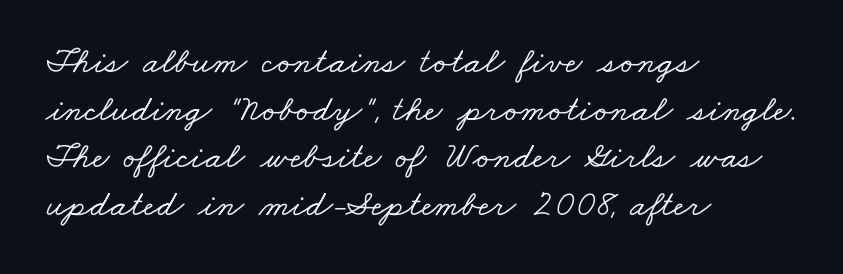
The image shows 37 px wide serif type; set left-aligned, normal line spacing (1.29x), normal letter spacing, not underlined; low stroke contrast and a small x-height.
